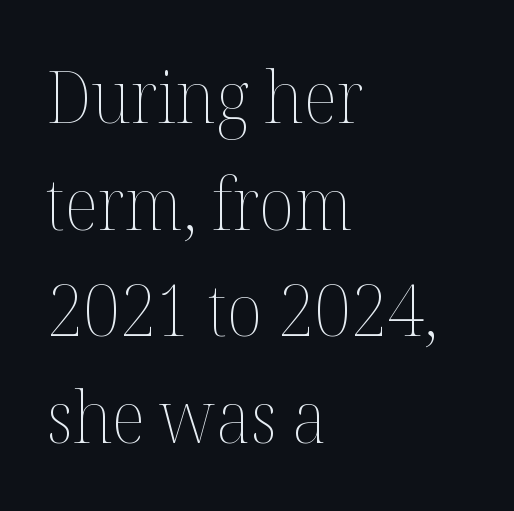
{"italic": "no", "bold": "no", "weight": "thin", "width": "normal", "stroke_contrast": "medium", "x_height": "medium", "monospaced": "no", "underline": "no", "align": "left", "line_spacing": "normal", "line_spacing_ratio": 1.48, "letter_spacing": "normal", "letter_spacing_em": 0.0, "glyph_px": 72}
